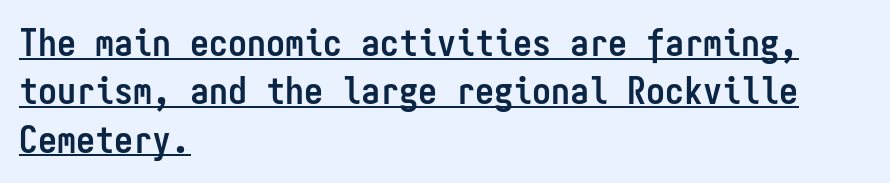
The image shows 38 px semibold, condensed sans-serif type, upright, monospaced; set left-aligned, normal line spacing (1.27x), normal letter spacing, underlined; low stroke contrast and a medium x-height.
